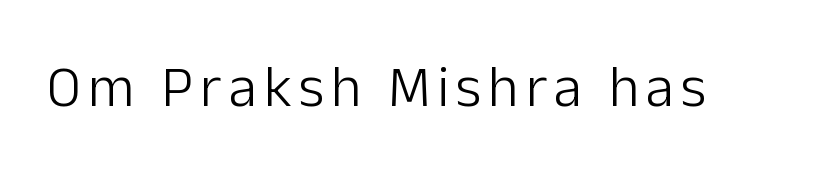
The letters carry no serifs — their stems end cleanly without finishing strokes. Letters have the restrained weight of plain body copy at most. Check the space under the baseline: it is left empty. Looks like regular typesetting: each glyph gets only the width it needs. The specimen reads as upright at a glance.
